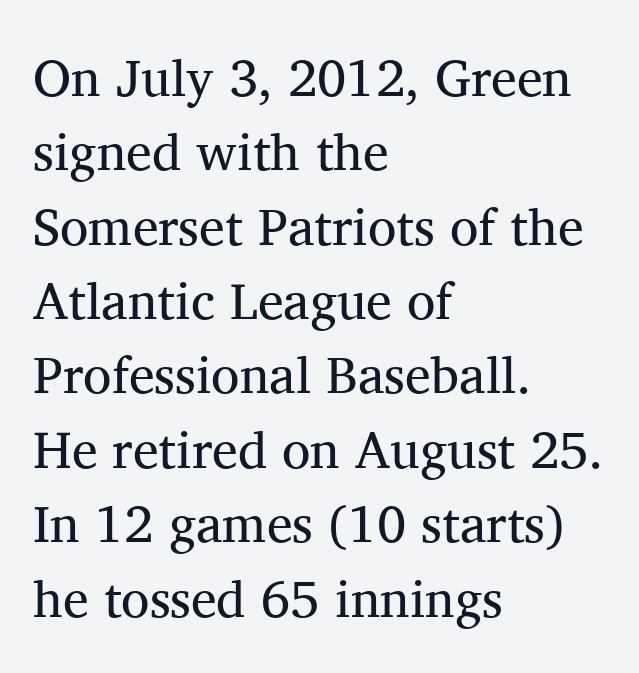
The image shows 52 px regular-weight serif type, upright; set left-aligned, normal line spacing (1.43x), normal letter spacing, not underlined; medium stroke contrast and a medium x-height.
